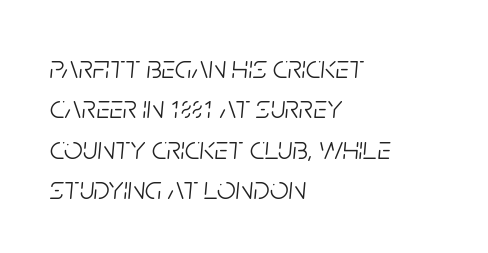
Q: Is the text bold? A: No.
Q: Is the text italic (slanted)? A: Yes, it leans right by about 5 degrees.
Q: Is the text underlined? A: No.
Q: How is the paragraph aligned? A: Left-aligned.
Q: Is the spacing between letters normal or unusually wide? A: Normal.
Q: Width (condensed, normal, or wide)? A: Condensed.
Q: Stroke contrast? A: Low.
Q: x-height? A: Large.
Q: Monospaced? A: No.
